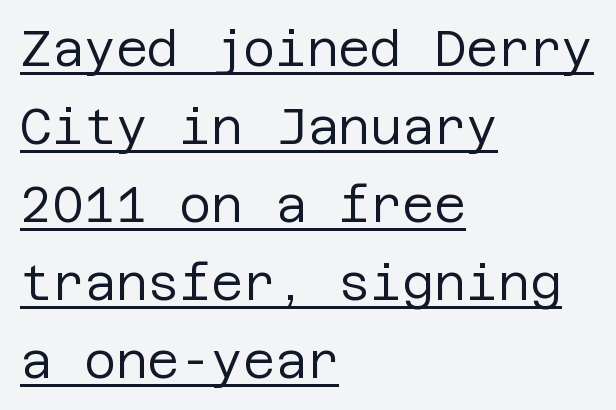
Left-aligned paragraph, ragged on the right. Is the type heavy? It reads as light-to-regular instead. I'd call this a sans setting — the letters go barefoot. The lines sit at an ordinary, default distance from one another. Vertical strokes here are truly vertical. Looks like someone drew a line under every word here.
